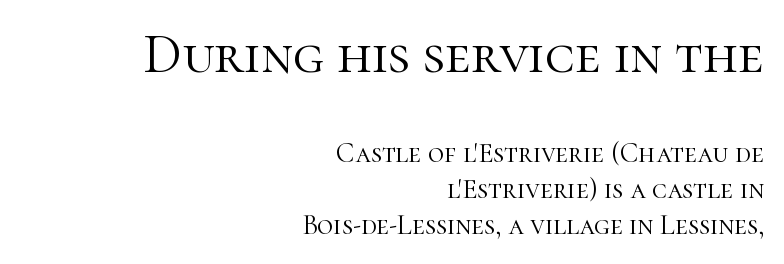
{"serif": "yes", "italic": "no", "bold": "no", "weight": "light", "width": "normal", "stroke_contrast": "high", "x_height": "medium", "monospaced": "no", "underline": "no", "align": "right", "line_spacing": "normal", "line_spacing_ratio": 1.28, "letter_spacing": "normal", "letter_spacing_em": 0.0, "larger_block": "first", "size_ratio": 2.0, "glyph_px": 56}
